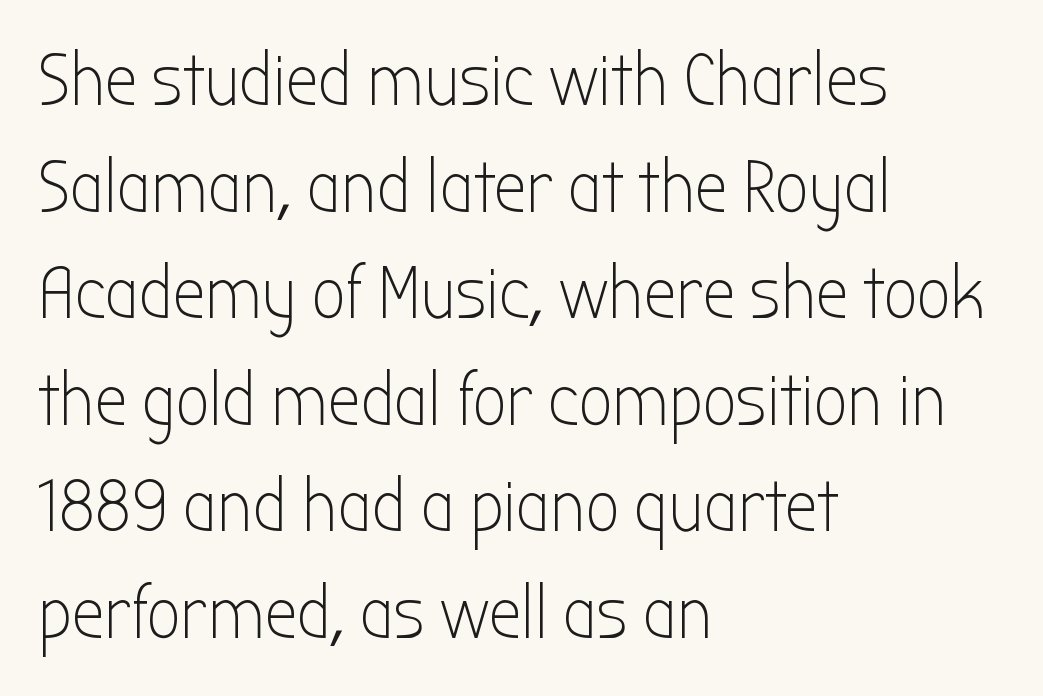
The face used here is proportionally spaced, like ordinary book or web type. Compared with a typical body face, this is equally light or lighter still. Baseline-to-baseline distance is the conventional proportion of letter height. The ragged edge is on the right, which tells us the setting is flush left. Honestly, the letter spacing is just normal — you wouldn't notice it. Descender tails drop into unmarked territory.
